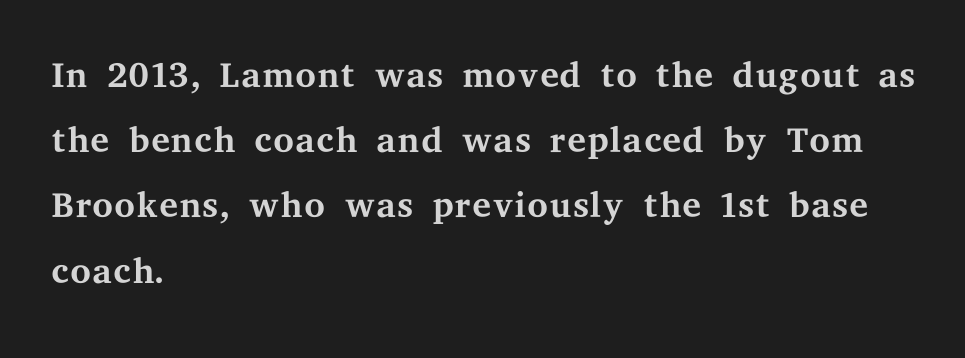
The setting favours the left margin, as ordinary paragraphs usually do. This is roman type, the default non-slanted kind. Check where the strokes stop: tiny serifs finish them off. You could not count columns in this text — the font is proportionally spaced. The strip under each line holds only bare page. The face used here is rendered with its standard letterfit.
